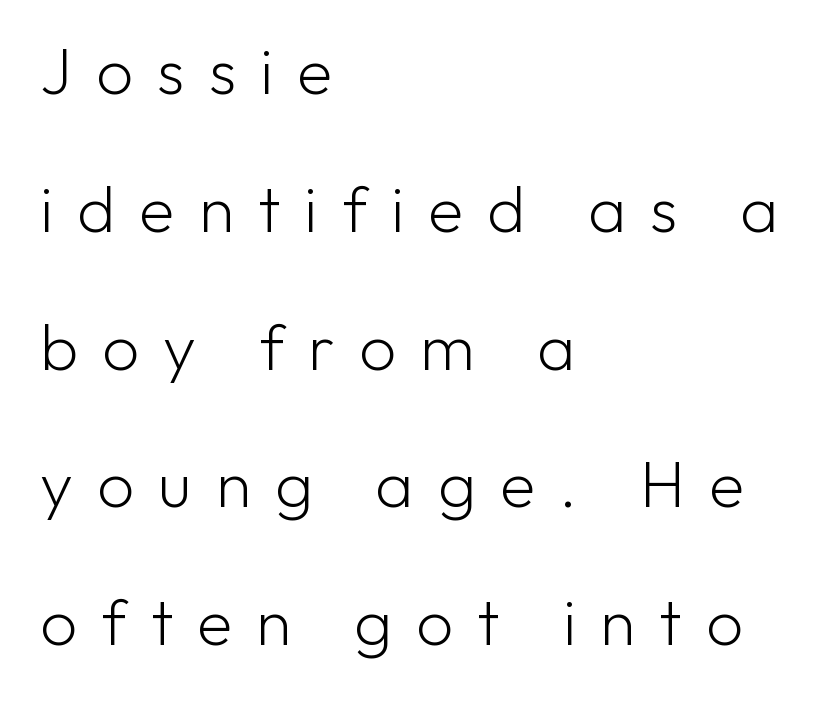
These lines are rendered in a variable-pitch font. Horizontal bands of white between lines are thick stripes. Descenders are the only things crossing below the line. The typesetter chose a ragged-right arrangement here. The strokes carry an ordinary text weight at most.
